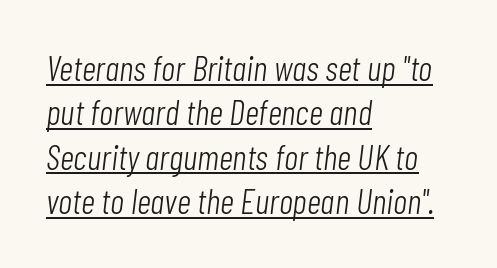
The image shows 35 px light, condensed type, italic (leaning right); set left-aligned, normal line spacing (1.27x), normal letter spacing, underlined; low stroke contrast and a medium x-height.
